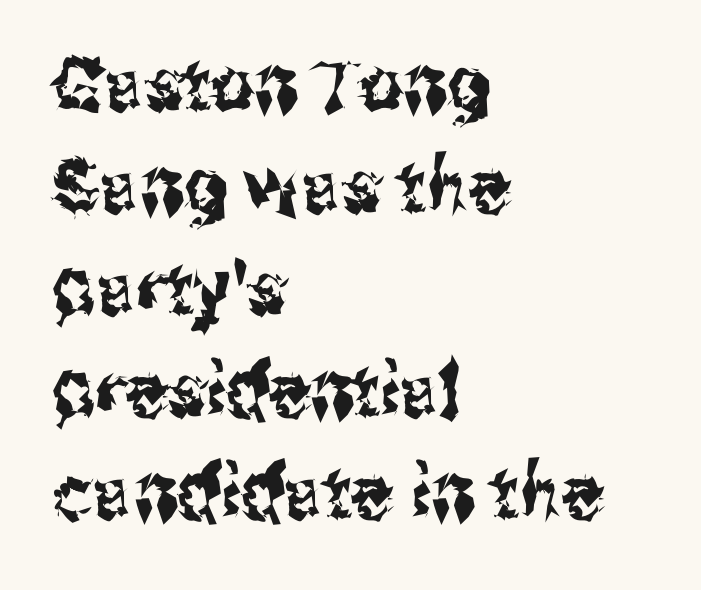
Q: Is the text italic (slanted)? A: No, it is upright.
Q: Is the typeface a serif or a sans-serif typeface? A: Sans-serif.
Q: Is the text underlined? A: No.
Q: How is the paragraph aligned? A: Left-aligned.
Q: Is the spacing between letters normal or unusually wide? A: Normal.
Q: Is the spacing between lines tight, normal or loose? A: Normal.
Q: Width (condensed, normal, or wide)? A: Condensed.
Q: Stroke contrast? A: Medium.
Q: x-height? A: Medium.
Q: Monospaced? A: No.
